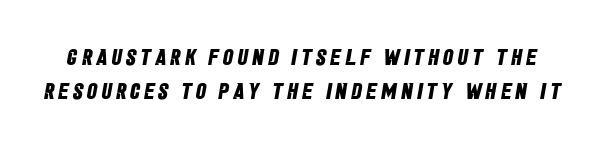
{"bold": "yes", "underline": "no", "line_spacing": "normal", "line_spacing_ratio": 1.49, "glyph_px": 23}
